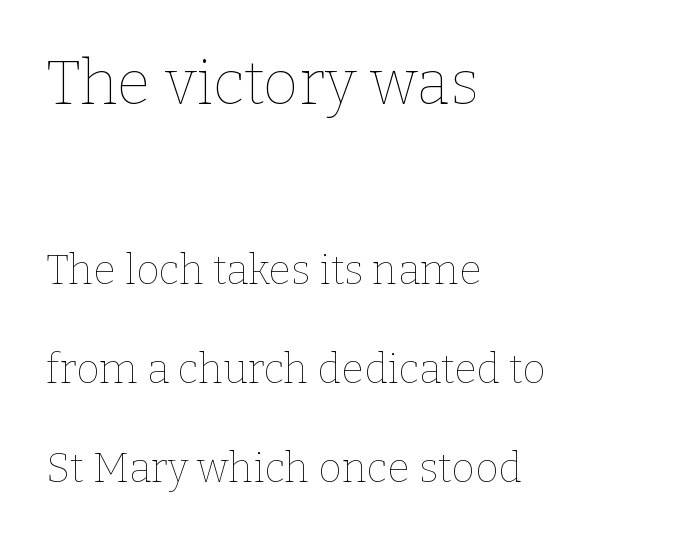
Q: Is the text bold? A: No.
Q: Is the text italic (slanted)? A: No, it is upright.
Q: Is the text underlined? A: No.
Q: How is the paragraph aligned? A: Left-aligned.
Q: Is the spacing between letters normal or unusually wide? A: Normal.
Q: Is the spacing between lines tight, normal or loose? A: Loose.
Q: Which block of text is set in a larger size, the first (top) or the second (bottom)? A: The first (top) one.
Q: Width (condensed, normal, or wide)? A: Normal.
Q: Stroke contrast? A: Low.
Q: x-height? A: Medium.
Q: Monospaced? A: No.
